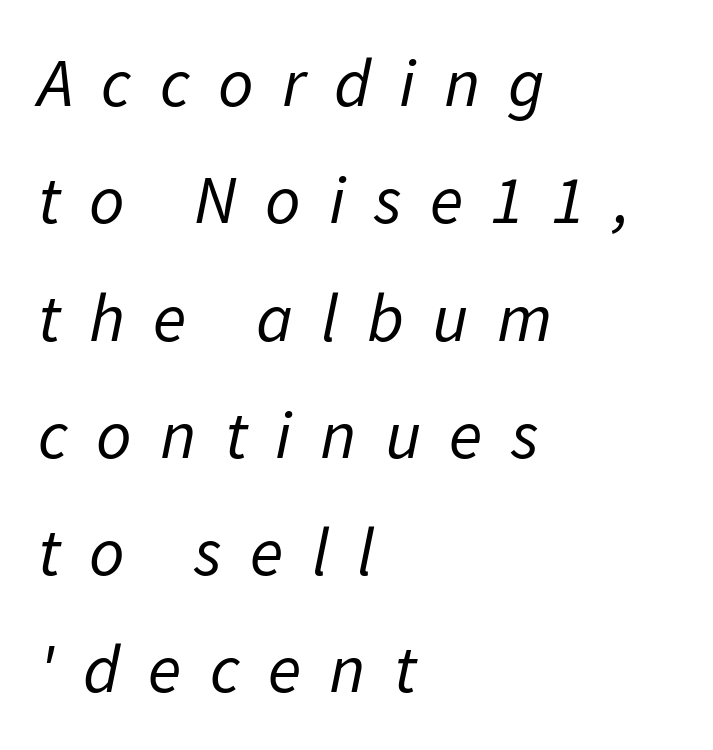
The image shows 69 px regular-weight type, italic (leaning right); set left-aligned, normal line spacing (1.7x), unusually wide letter spacing (+0.41 em), not underlined; low stroke contrast and a medium x-height.
